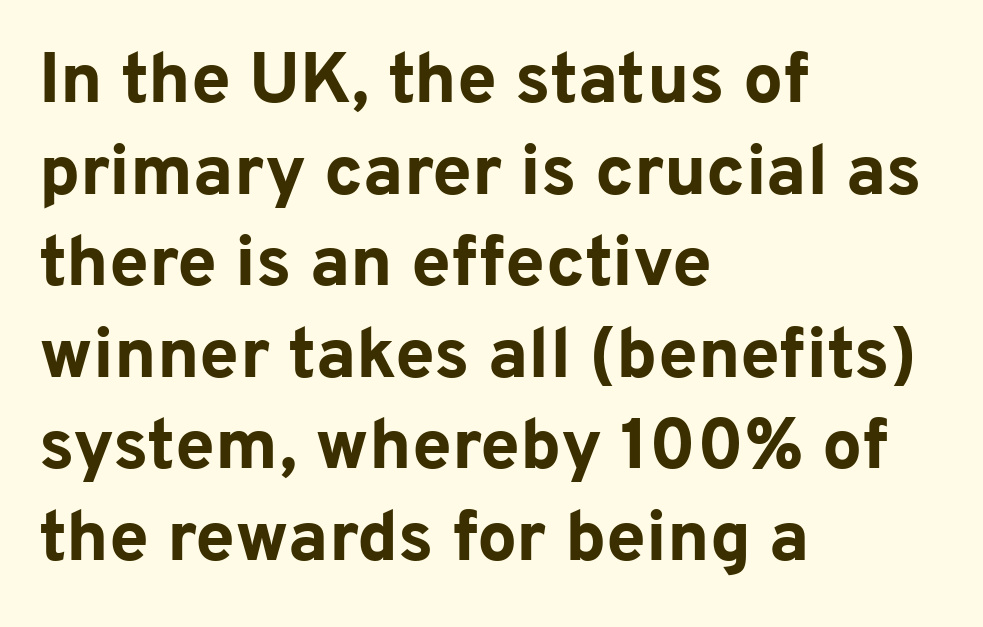
Q: Is the text bold? A: Yes.
Q: Is the text italic (slanted)? A: No, it is upright.
Q: Is the typeface a serif or a sans-serif typeface? A: Sans-serif.
Q: Is the text underlined? A: No.
Q: How is the paragraph aligned? A: Left-aligned.
Q: Is the spacing between letters normal or unusually wide? A: Normal.
Q: Is the spacing between lines tight, normal or loose? A: Normal.
Q: Width (condensed, normal, or wide)? A: Normal.
Q: Stroke contrast? A: Low.
Q: x-height? A: Medium.
Q: Monospaced? A: No.
